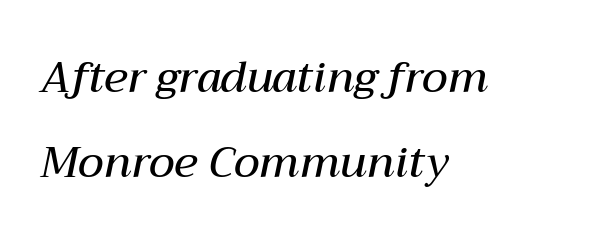
The lines are quadded left. Airy leading. Check under the words: just untouched page. The lettering tilts uniformly, giving the passage an italic look. Each letter keeps its own natural width here, so spacing adapts to shape.
